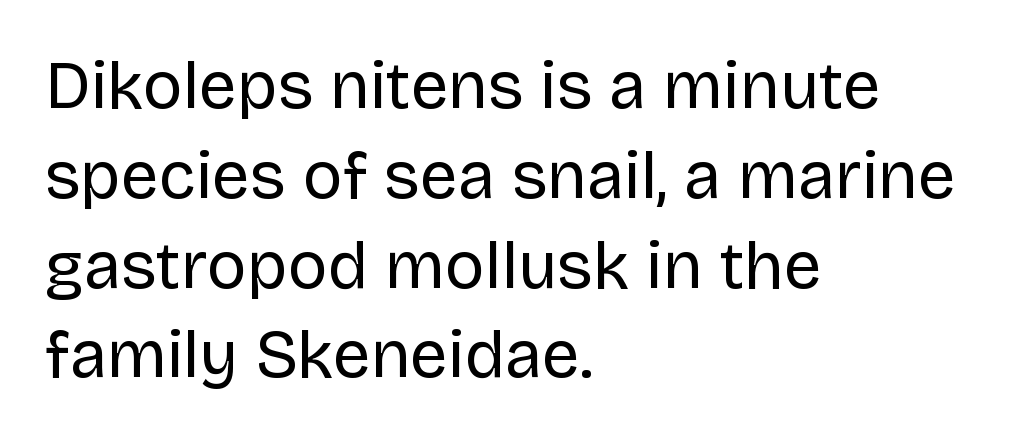
{"serif": "no", "italic": "no", "bold": "no", "weight": "regular", "width": "normal", "stroke_contrast": "low", "x_height": "large", "monospaced": "no", "underline": "no", "align": "left", "line_spacing": "normal", "line_spacing_ratio": 1.34, "letter_spacing": "normal", "letter_spacing_em": 0.0, "glyph_px": 67}
